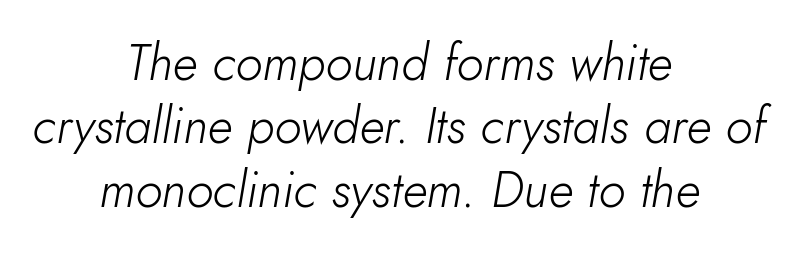
The image shows 50 px light type, italic (leaning right); set centered, normal line spacing (1.27x), normal letter spacing, not underlined; low stroke contrast and a small x-height.
